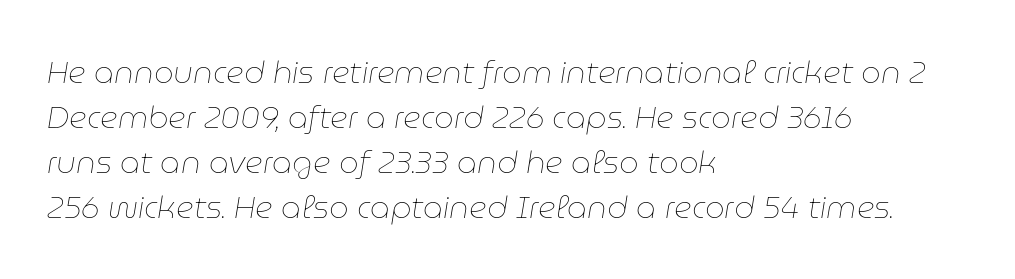
The image shows 31 px thin type, italic (leaning right); set left-aligned, normal line spacing (1.45x), normal letter spacing, not underlined; low stroke contrast and a medium x-height.
